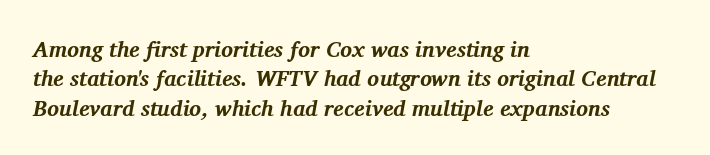
{"italic": "yes", "lean": "right", "slant_degrees": 11, "bold": "yes", "underline": "no", "align": "left", "line_spacing": "normal", "line_spacing_ratio": 1.34, "letter_spacing": "normal", "letter_spacing_em": 0.0, "glyph_px": 22}
